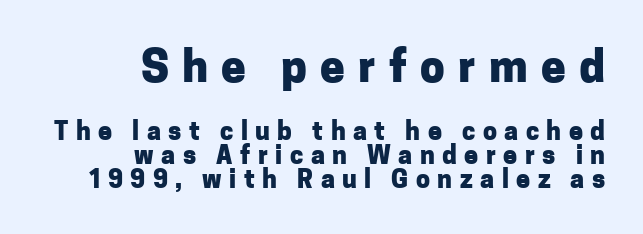
Q: Is the text bold? A: Yes.
Q: Is the text italic (slanted)? A: No, it is upright.
Q: Is the typeface a serif or a sans-serif typeface? A: Sans-serif.
Q: Is the text underlined? A: No.
Q: How is the paragraph aligned? A: Right-aligned.
Q: Is the spacing between letters normal or unusually wide? A: Unusually wide.
Q: Is the spacing between lines tight, normal or loose? A: Tight.
Q: Which block of text is set in a larger size, the first (top) or the second (bottom)? A: The first (top) one.
Q: Width (condensed, normal, or wide)? A: Normal.
Q: Stroke contrast? A: Low.
Q: x-height? A: Medium.
Q: Monospaced? A: No.
